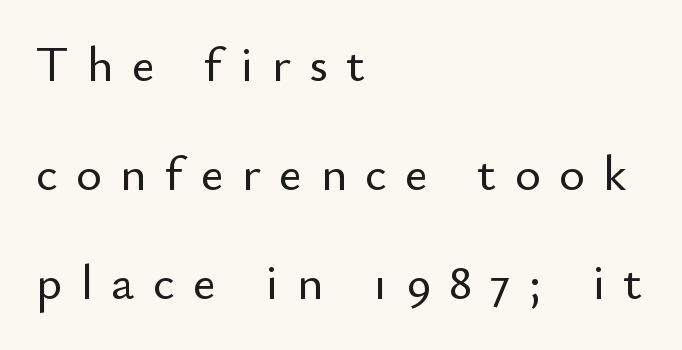
{"serif": "no", "italic": "no", "width": "normal", "stroke_contrast": "low", "x_height": "small", "monospaced": "no", "underline": "no", "align": "left", "line_spacing": "loose", "line_spacing_ratio": 2.22, "letter_spacing": "wide", "letter_spacing_em": 0.38, "glyph_px": 49}
